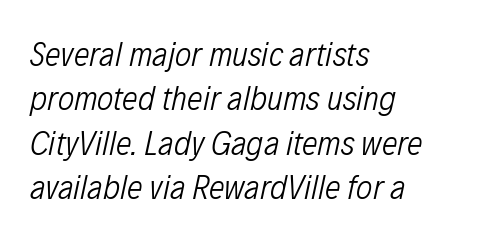
{"italic": "yes", "lean": "right", "slant_degrees": 12, "bold": "no", "weight": "light", "width": "condensed", "stroke_contrast": "low", "x_height": "medium", "monospaced": "no", "underline": "no", "align": "left", "line_spacing": "normal", "line_spacing_ratio": 1.27, "letter_spacing": "normal", "letter_spacing_em": 0.0, "glyph_px": 35}
